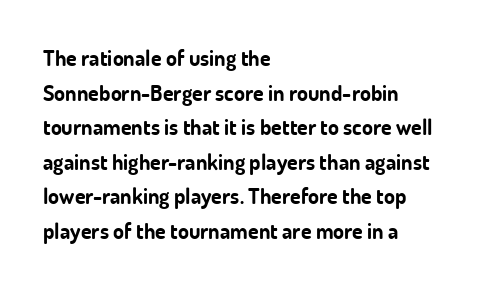
The image shows 22 px bold type, upright; set left-aligned, normal line spacing (1.57x), normal letter spacing, not underlined.
